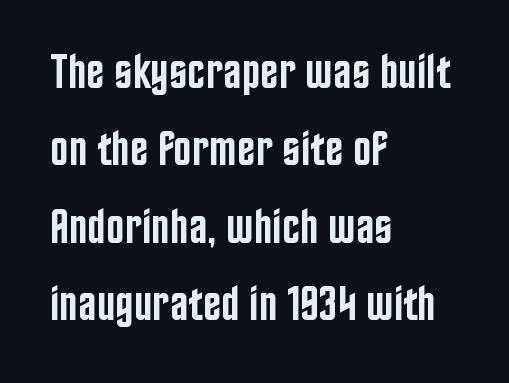
{"serif": "no", "italic": "no", "bold": "semi", "weight": "semibold", "width": "condensed", "stroke_contrast": "low", "x_height": "large", "monospaced": "no", "underline": "no", "align": "left", "line_spacing": "normal", "line_spacing_ratio": 1.58, "letter_spacing": "normal", "letter_spacing_em": 0.0, "glyph_px": 49}
